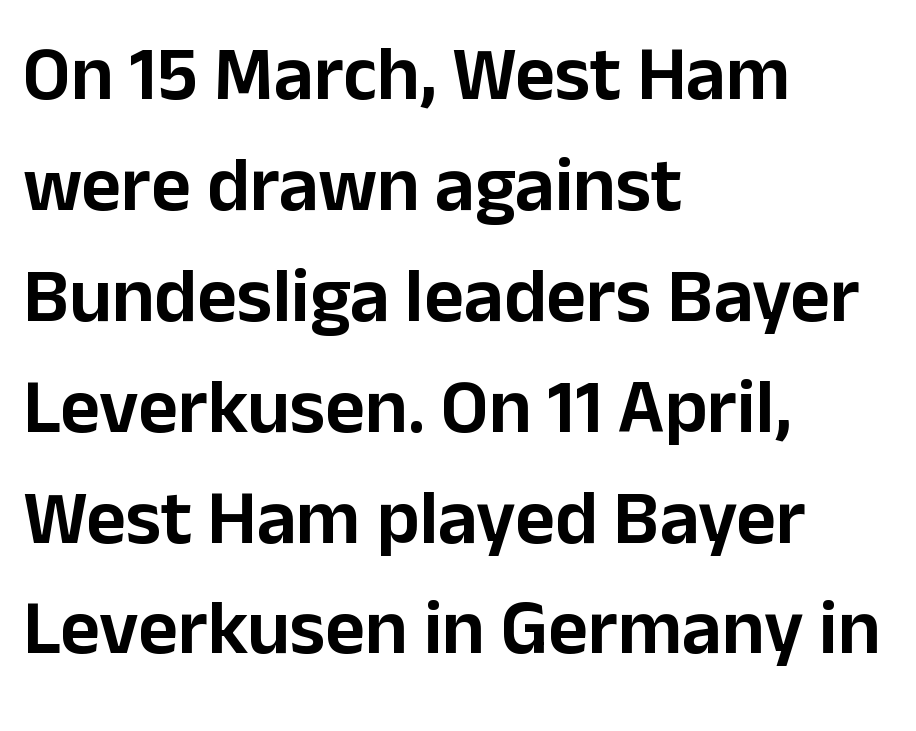
Q: Is the text italic (slanted)? A: No, it is upright.
Q: Is the typeface a serif or a sans-serif typeface? A: Sans-serif.
Q: Is the text underlined? A: No.
Q: How is the paragraph aligned? A: Left-aligned.
Q: Is the spacing between letters normal or unusually wide? A: Normal.
Q: Is the spacing between lines tight, normal or loose? A: Normal.
Q: Width (condensed, normal, or wide)? A: Normal.
Q: Stroke contrast? A: Low.
Q: x-height? A: Medium.
Q: Monospaced? A: No.
